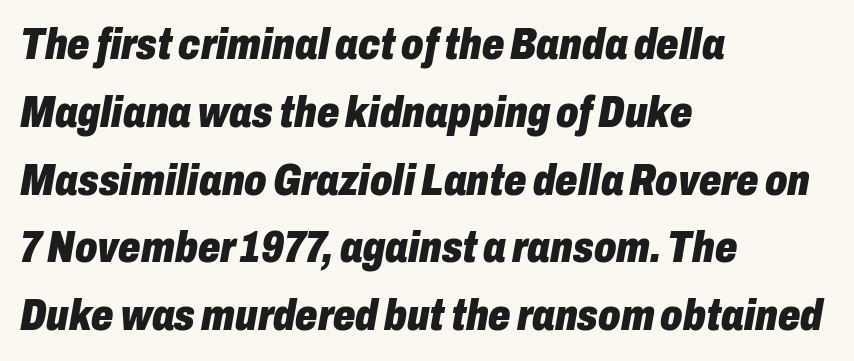
Q: Is the text bold? A: Yes.
Q: Is the text italic (slanted)? A: Yes, it leans right by about 10 degrees.
Q: Is the text underlined? A: No.
Q: How is the paragraph aligned? A: Left-aligned.
Q: Is the spacing between letters normal or unusually wide? A: Normal.
Q: Is the spacing between lines tight, normal or loose? A: Normal.
Q: Width (condensed, normal, or wide)? A: Condensed.
Q: Stroke contrast? A: Low.
Q: x-height? A: Medium.
Q: Monospaced? A: No.
